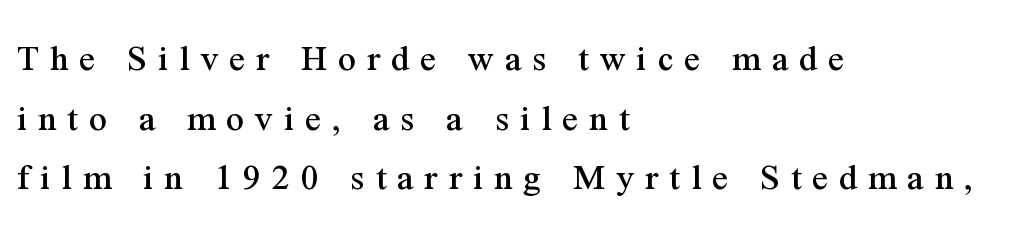
Q: Is the text italic (slanted)? A: No, it is upright.
Q: Is the typeface a serif or a sans-serif typeface? A: Serif.
Q: Is the text underlined? A: No.
Q: How is the paragraph aligned? A: Left-aligned.
Q: Is the spacing between letters normal or unusually wide? A: Unusually wide.
Q: Is the spacing between lines tight, normal or loose? A: Normal.
Q: Width (condensed, normal, or wide)? A: Normal.
Q: Stroke contrast? A: Medium.
Q: x-height? A: Medium.
Q: Monospaced? A: No.
